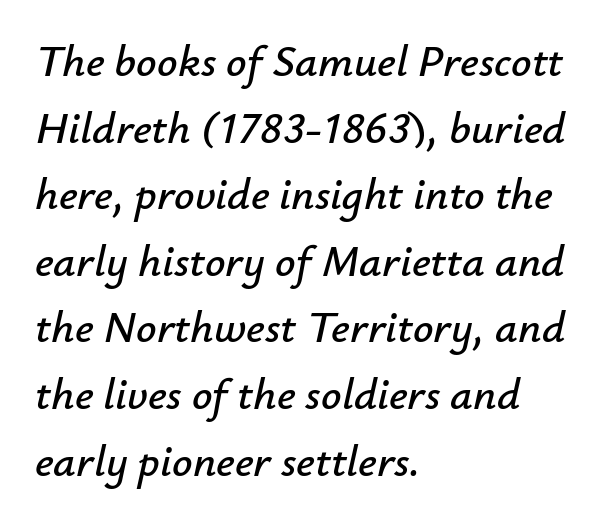
{"italic": "yes", "lean": "right", "slant_degrees": 12, "width": "normal", "stroke_contrast": "low", "x_height": "small", "monospaced": "no", "underline": "no", "align": "left", "line_spacing": "normal", "line_spacing_ratio": 1.48, "letter_spacing": "normal", "letter_spacing_em": 0.0, "glyph_px": 45}
